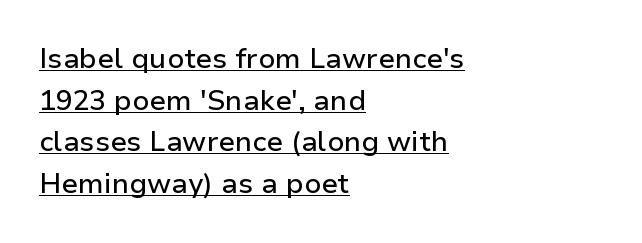
Reading down the column, the eye jumps a familiar distance to each next line. Examine the stroke ends and you'll find no serifs. If you drew a ruler down the left edge, every line would touch it. You could not count columns in this text — the font is proportionally spaced. The gaps between neighbouring characters are ordinary and unremarkable.
